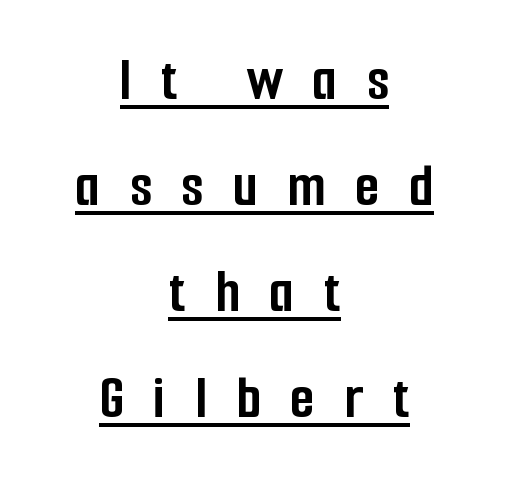
{"serif": "no", "italic": "no", "bold": "yes", "weight": "semibold", "width": "condensed", "stroke_contrast": "low", "x_height": "medium", "monospaced": "no", "underline": "yes", "align": "center", "line_spacing": "normal", "line_spacing_ratio": 1.68, "letter_spacing": "wide", "letter_spacing_em": 0.47, "glyph_px": 63}
